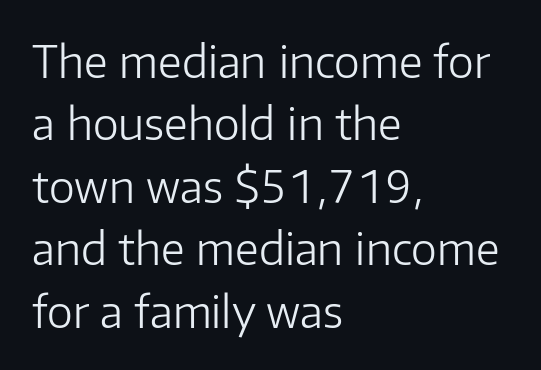
{"serif": "no", "italic": "no", "bold": "no", "weight": "light", "width": "normal", "stroke_contrast": "low", "x_height": "medium", "monospaced": "no", "underline": "no", "align": "left", "line_spacing": "normal", "line_spacing_ratio": 1.42, "letter_spacing": "normal", "letter_spacing_em": 0.0, "glyph_px": 44}
